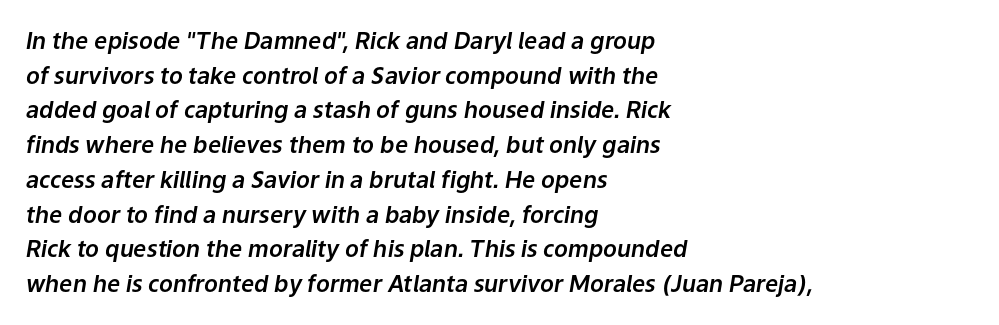
The designer left line spacing at the default. The zone under the glyphs is completely vacant. There is no visible air inserted between adjacent glyphs. Line beginnings align vertically; line endings do not. This sample uses an oblique cut, with every glyph tilted off the vertical.
